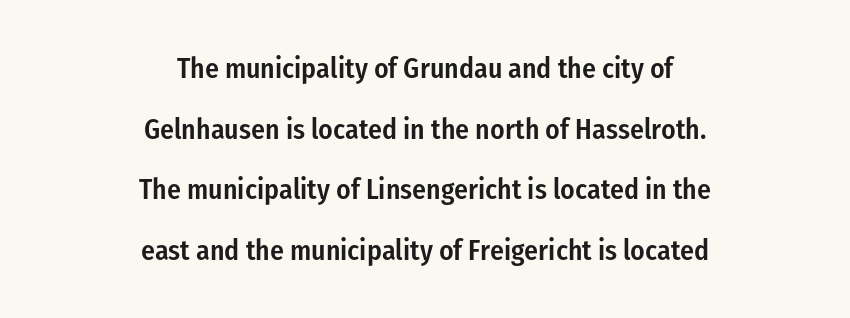
{"serif": "no", "italic": "no", "bold": "semi", "weight": "semibold", "width": "condensed", "stroke_contrast": "low", "x_height": "medium", "monospaced": "no", "underline": "no", "align": "center", "line_spacing": "loose", "line_spacing_ratio": 2.09, "letter_spacing": "normal", "letter_spacing_em": 0.0, "glyph_px": 29}
